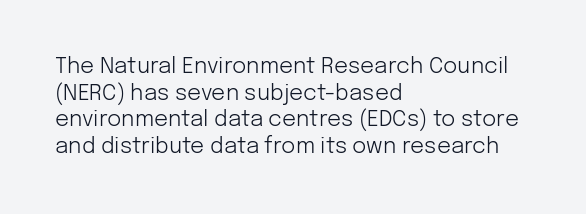
{"italic": "no", "bold": "no", "underline": "no", "align": "left", "line_spacing_ratio": 1.21, "letter_spacing": "normal", "letter_spacing_em": 0.0, "glyph_px": 22}
